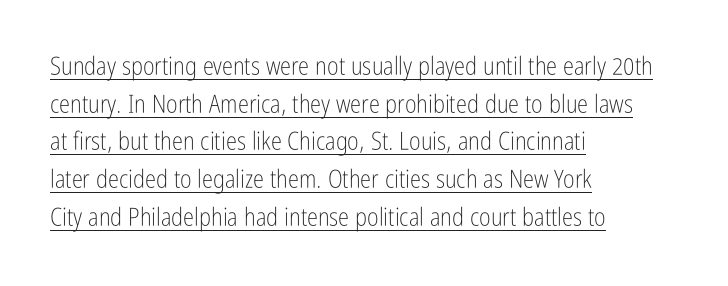
Notice how the stems are strictly vertical — no italics here. Weight: regular or lighter. The ragged edge is on the right, which tells us the setting is flush left. The rendered words wear a rule along their underside. Caption: standard tracking, unaltered. Notice how descenders clear the ascenders below comfortably — that's standard leading.
